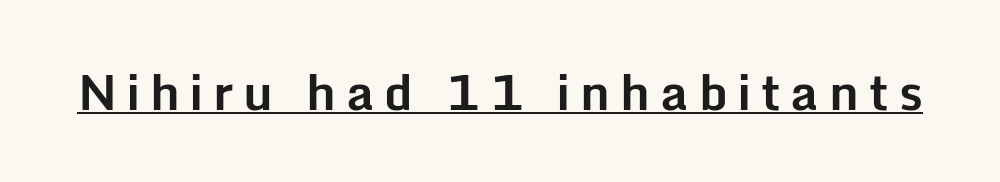
These lines are rendered in a variable-pitch font. The words here are underlined. Observe the wide spacing: letters keep a clear distance from each other. The characters display no serif detailing; their extremities are plain. The font is running at its bold setting.
